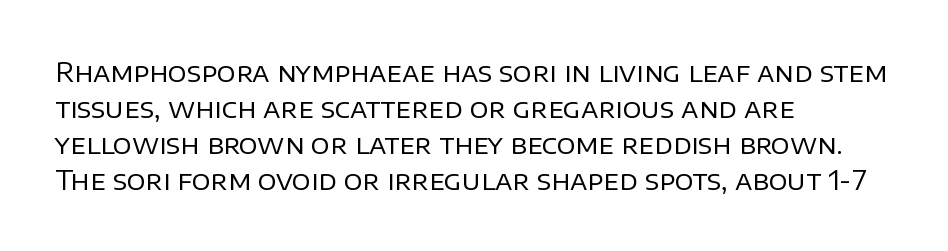
{"italic": "no", "bold": "no", "underline": "no", "align": "left", "line_spacing": "normal", "line_spacing_ratio": 1.38, "letter_spacing": "normal", "letter_spacing_em": 0.0, "glyph_px": 26}
